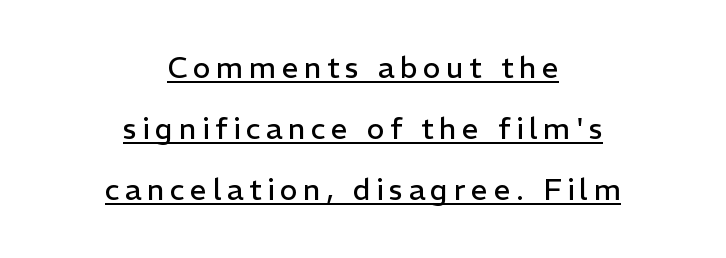
The block of text is sparse from top to bottom, with ample space between rows. Each letter keeps its own natural width here, so spacing adapts to shape. The letters carry no serifs — their stems end cleanly without finishing strokes. This rendering uses center alignment, leaving both contours irregular but symmetric. In terms of posture, this sample is upright. Students, observe the line beneath the letters — that is underlining.
